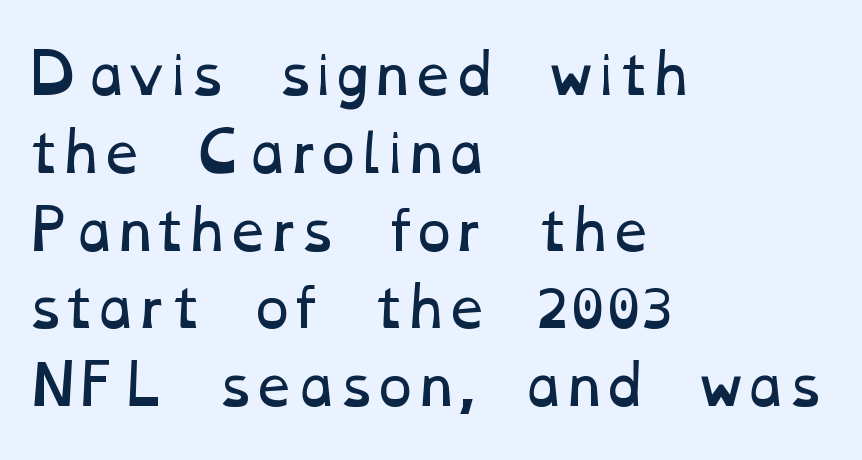
Q: Is the text bold? A: No.
Q: Is the text underlined? A: No.
Q: How is the paragraph aligned? A: Left-aligned.
Q: Is the spacing between letters normal or unusually wide? A: Normal.
Q: Is the spacing between lines tight, normal or loose? A: Normal.
Q: Width (condensed, normal, or wide)? A: Wide.
Q: Stroke contrast? A: Low.
Q: x-height? A: Medium.
Q: Monospaced? A: No.
